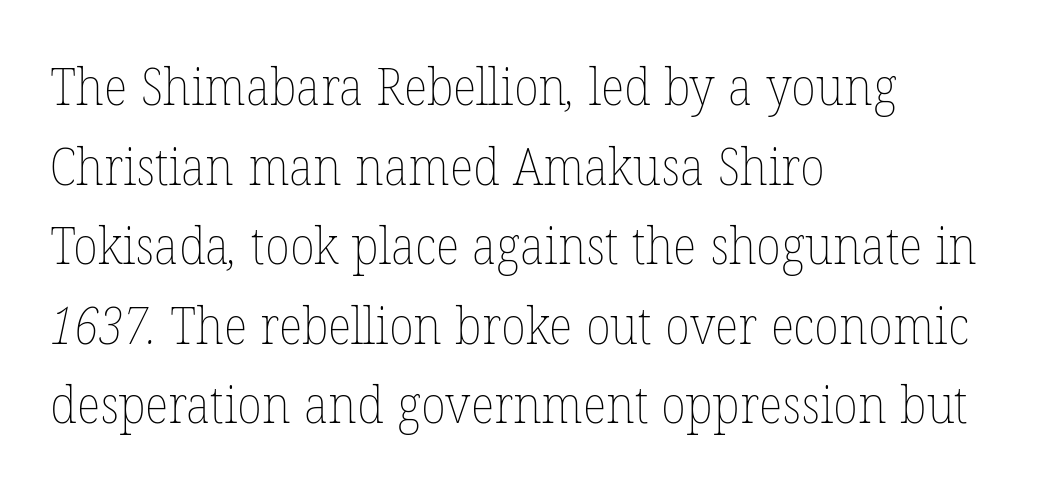
Compared with typical body copy, the letter spacing here is the same. The face used here is proportionally spaced, like ordinary book or web type. The glyphs are unaccompanied by any horizontal stroke below them. Line spacing here is normal. Casual observation: everything's shoved over to the left. Weight: regular or lighter.
